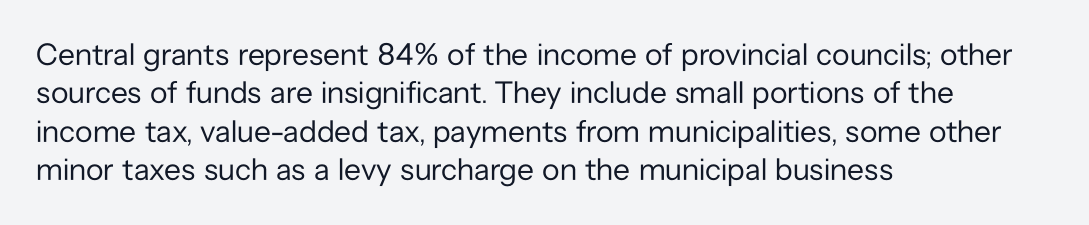
The image shows 31 px regular-weight sans-serif type, upright; set left-aligned, line spacing 1.24x, normal letter spacing, not underlined; low stroke contrast and a medium x-height.
